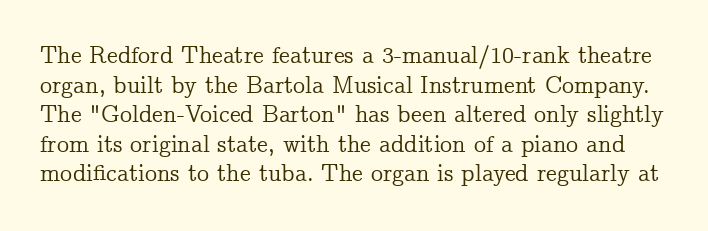
{"italic": "no", "underline": "no", "line_spacing_ratio": 1.23, "letter_spacing": "normal", "letter_spacing_em": 0.0, "glyph_px": 24}
